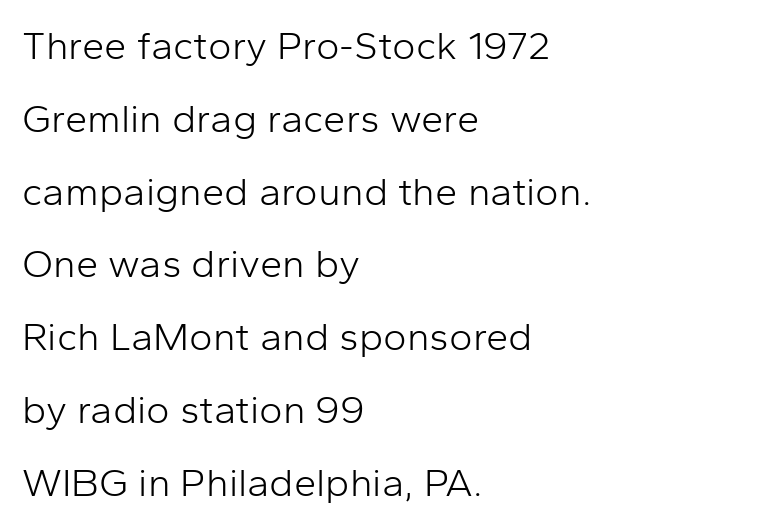
Q: Is the text bold? A: No.
Q: Is the text italic (slanted)? A: No, it is upright.
Q: Is the typeface a serif or a sans-serif typeface? A: Sans-serif.
Q: Is the text underlined? A: No.
Q: How is the paragraph aligned? A: Left-aligned.
Q: Is the spacing between letters normal or unusually wide? A: Normal.
Q: Width (condensed, normal, or wide)? A: Normal.
Q: Stroke contrast? A: Low.
Q: x-height? A: Medium.
Q: Monospaced? A: No.
